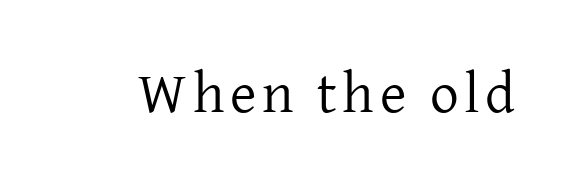
The font is comparable to plain body text, perhaps lighter. A typesetter would label this face a serif. Plain, unruled lines of type. Posture: straight, roman, zero tilt.
